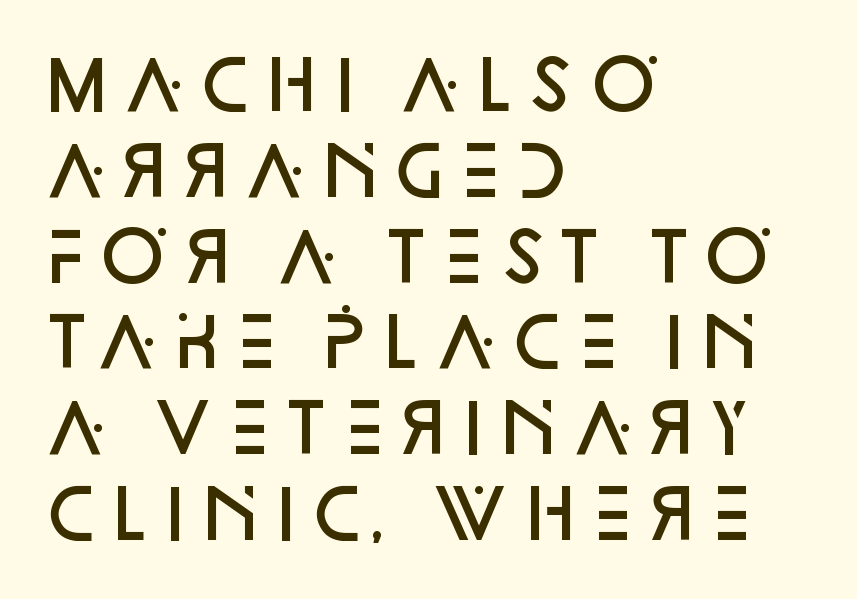
Successive baselines arrive at the customary interval. A typesetter would call this proportional, since set widths differ per character. Every letter is mildly thick-stroked: semibold rather than bold. Standard letterfit; no display-style spreading of the glyphs. Do the letters lean? They stand straight.
